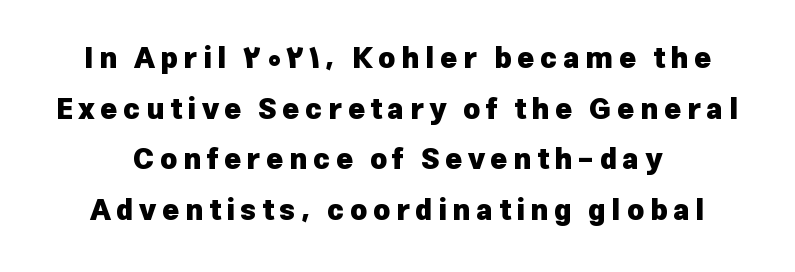
Q: Is the text bold? A: Yes.
Q: Is the text italic (slanted)? A: No, it is upright.
Q: Is the typeface a serif or a sans-serif typeface? A: Sans-serif.
Q: Is the text underlined? A: No.
Q: How is the paragraph aligned? A: Centered.
Q: Width (condensed, normal, or wide)? A: Normal.
Q: Stroke contrast? A: Low.
Q: x-height? A: Medium.
Q: Monospaced? A: No.
